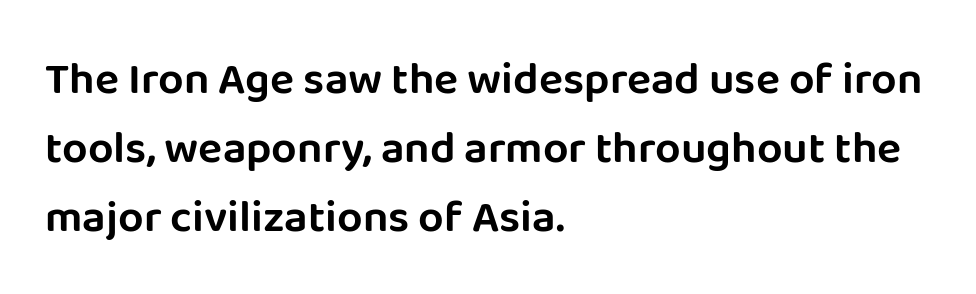
Lines of text with bare space underneath. Posture: straight, roman, zero tilt. The typesetter chose a ragged-right arrangement here. Grotesque or geometric, the face here clearly has no serifs.
